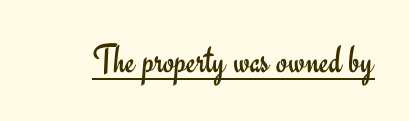
Q: Is the text bold? A: No.
Q: Is the text italic (slanted)? A: Yes.
Q: Is the typeface a serif or a sans-serif typeface? A: Sans-serif.
Q: Is the text underlined? A: Yes.
Q: Is the spacing between letters normal or unusually wide? A: Normal.
Q: Width (condensed, normal, or wide)? A: Normal.
Q: Stroke contrast? A: Low.
Q: x-height? A: Small.
Q: Monospaced? A: No.
